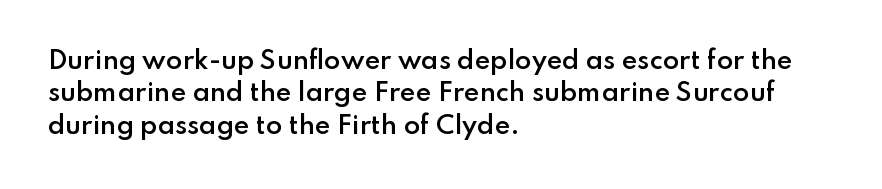
Does the leading feel generous? No, just average. Words float on clear page, feet unadorned. These lines carry some extra weight — a demibold, not a full bold. A classic flush-left, rag-right setting is used for this passage. The letters sit at their default tracking, neither squeezed nor spread.
